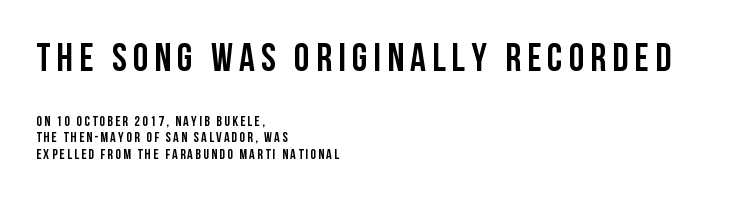
The axis of the letterforms is exactly vertical. This sample has the flowing, uneven cadence of proportional lettering. Note: no serifs on the glyphs. The passage shown is not underscored anywhere. This is heavy type, rendered in bold.
